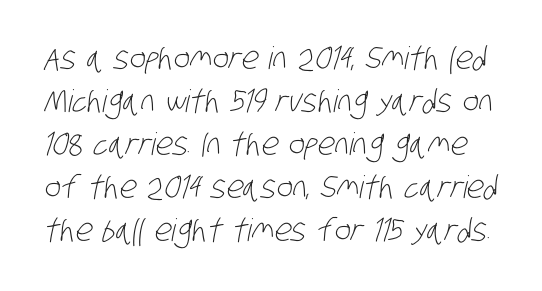
A typesetter would call this proportional, since set widths differ per character. Nothing unusual about the tracking: characters are spaced as the font intends. Baseline-to-baseline distance is the conventional proportion of letter height. Examine the stroke ends and you'll find no serifs. Descenders hang freely into open space. The typeface has the unassuming heft of standard copy or less.
